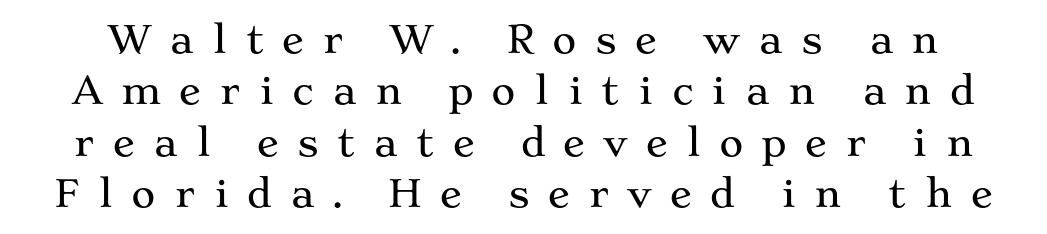
Q: Is the text italic (slanted)? A: No, it is upright.
Q: Is the typeface a serif or a sans-serif typeface? A: Serif.
Q: Is the text underlined? A: No.
Q: Is the spacing between letters normal or unusually wide? A: Unusually wide.
Q: Is the spacing between lines tight, normal or loose? A: Normal.
Q: Width (condensed, normal, or wide)? A: Wide.
Q: Stroke contrast? A: Medium.
Q: x-height? A: Medium.
Q: Monospaced? A: No.
